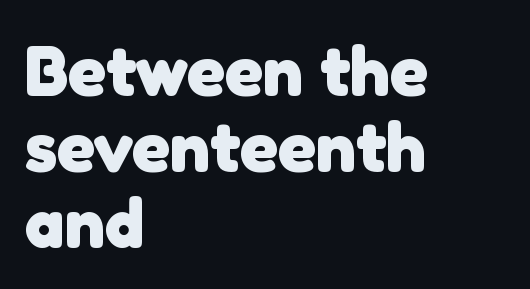
The image shows 71 px heavy sans-serif type; set left-aligned, tight line spacing (1.07x), normal letter spacing, not underlined; low stroke contrast and a medium x-height.
